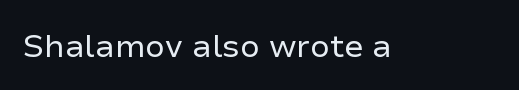
Q: Is the text bold? A: No.
Q: Is the text italic (slanted)? A: No, it is upright.
Q: Is the typeface a serif or a sans-serif typeface? A: Sans-serif.
Q: Is the text underlined? A: No.
Q: Is the spacing between letters normal or unusually wide? A: Normal.
Q: Width (condensed, normal, or wide)? A: Normal.
Q: Stroke contrast? A: Low.
Q: x-height? A: Medium.
Q: Monospaced? A: No.
